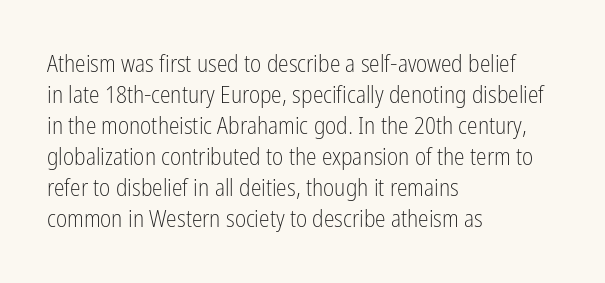
The image shows 24 px text type, upright; set left-aligned, normal line spacing (1.29x), normal letter spacing, not underlined.
